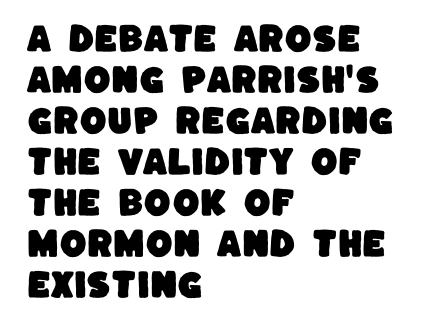
What's the leading like? Ordinary, nothing unusual. The letters sit at their default tracking, neither squeezed nor spread. The text was rendered using a sans face with plain stroke endings. This sample has the flowing, uneven cadence of proportional lettering. The area under the type is left untouched.
